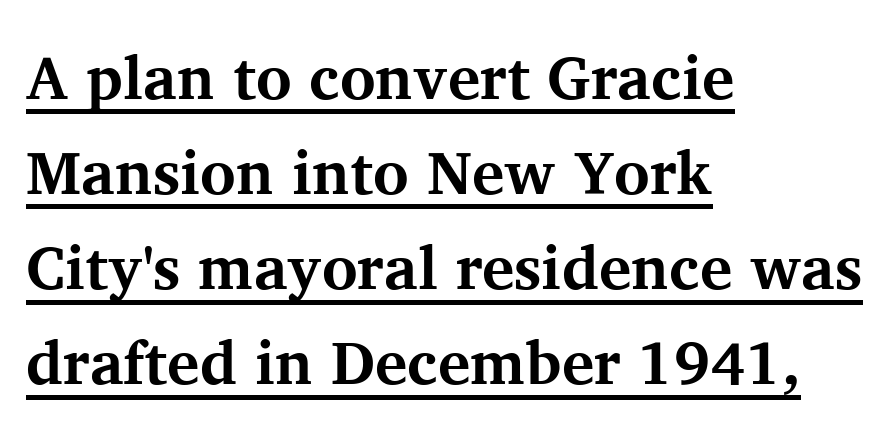
Q: Is the text bold? A: Yes.
Q: Is the text italic (slanted)? A: No, it is upright.
Q: Is the typeface a serif or a sans-serif typeface? A: Serif.
Q: Is the text underlined? A: Yes.
Q: How is the paragraph aligned? A: Left-aligned.
Q: Is the spacing between letters normal or unusually wide? A: Normal.
Q: Is the spacing between lines tight, normal or loose? A: Normal.
Q: Width (condensed, normal, or wide)? A: Normal.
Q: Stroke contrast? A: Medium.
Q: x-height? A: Medium.
Q: Monospaced? A: No.
